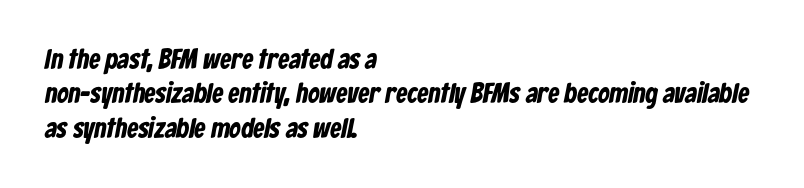
Q: Is the text bold? A: Yes.
Q: Is the typeface a serif or a sans-serif typeface? A: Sans-serif.
Q: Is the text underlined? A: No.
Q: How is the paragraph aligned? A: Left-aligned.
Q: Is the spacing between letters normal or unusually wide? A: Normal.
Q: Width (condensed, normal, or wide)? A: Condensed.
Q: Stroke contrast? A: Low.
Q: x-height? A: Medium.
Q: Monospaced? A: No.
